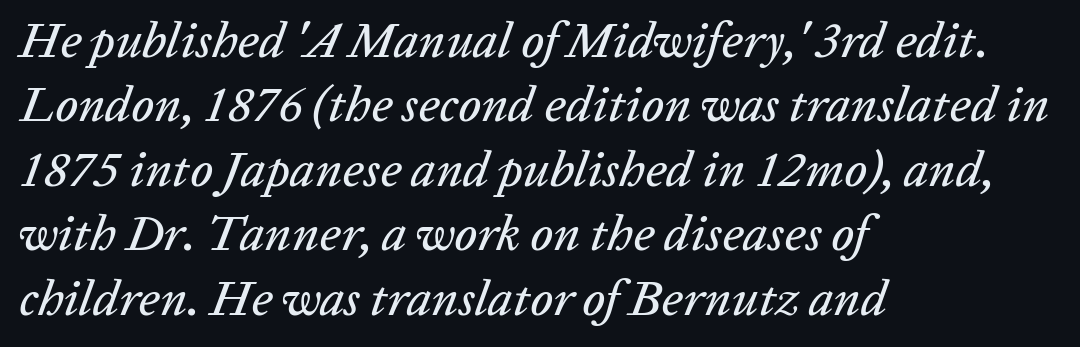
The image shows 50 px text type, italic (leaning right); set left-aligned, normal line spacing (1.29x), normal letter spacing, not underlined; low stroke contrast and a medium x-height.
